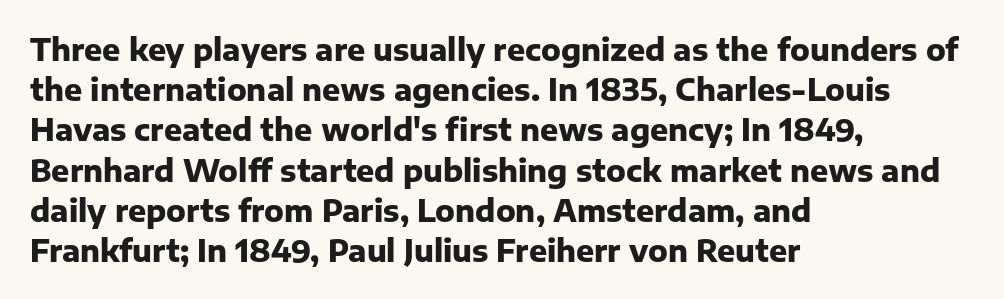
The typography opts for an upright posture over an oblique one. Its strokes are broad and dark, the hallmark of bold type. The typesetter chose a ragged-right arrangement here. Check where the strokes stop: nothing finishes them off — pure sans. This block has exactly the height ordinary leading produces.
